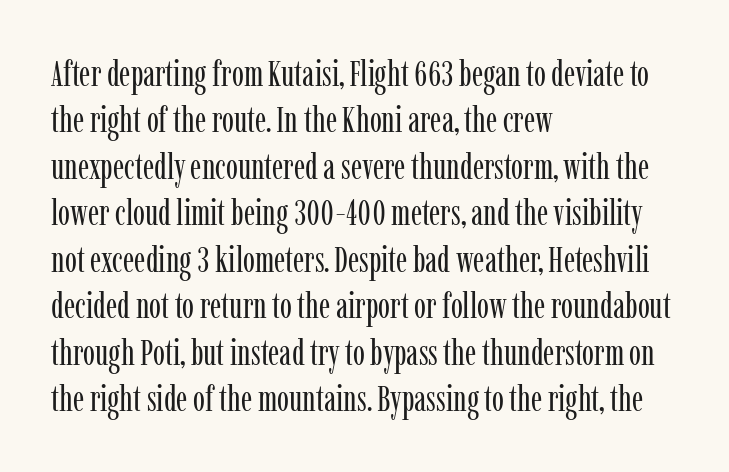
The image shows 36 px regular-weight, condensed serif type, upright; set left-aligned, normal line spacing (1.29x), normal letter spacing, not underlined; low stroke contrast and a medium x-height.
